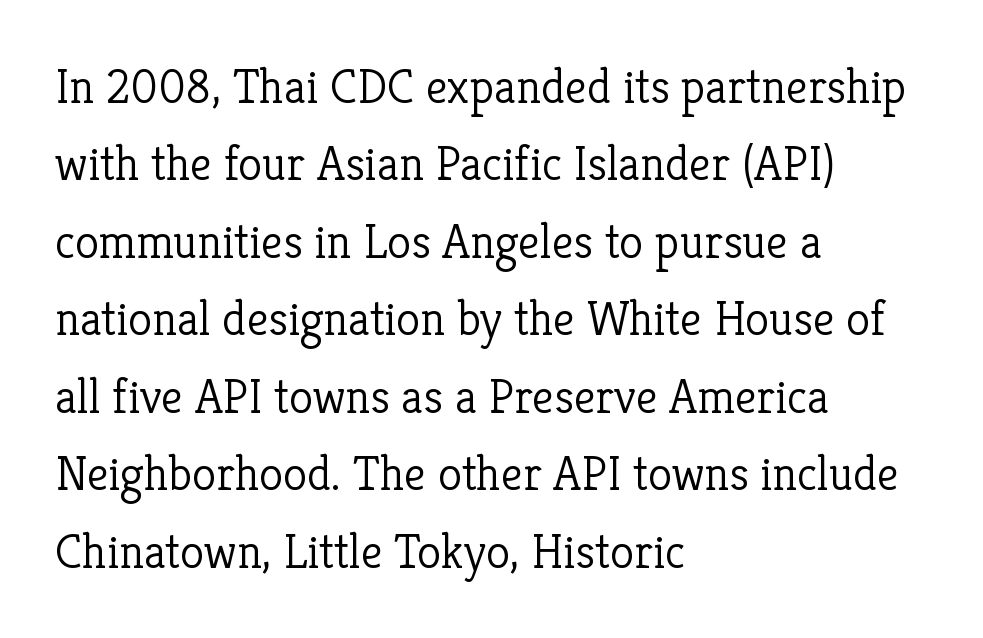
Reading down the block, your eye returns to a fixed left position each line. Note the varied advance widths — an 'i' is clearly narrower than an 'm'. The foot of each line stays bare and open. The line-height multiplier appears to be the usual default. Tall strokes in this sample are plumb rather than angled.
